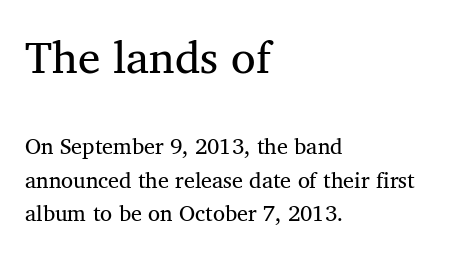
Summary of weight: not heavy and not bold. Characters follow at the spacing the type designer built in. Leading: standard. Is this a fixed-width face? No — the glyphs have proportional, varying widths. Every row of glyphs begins at an identical x-position on the left. Unlike a clean sans, this face finishes its strokes with serifs.
